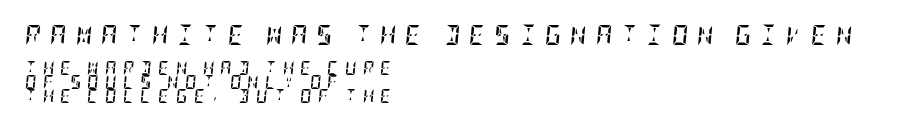
The image shows 20 px bold type, italic (leaning right); set left-aligned, tight line spacing (1.01x), unusually wide letter spacing (+0.45 em), not underlined; the first (top) block is 1.43x larger.
